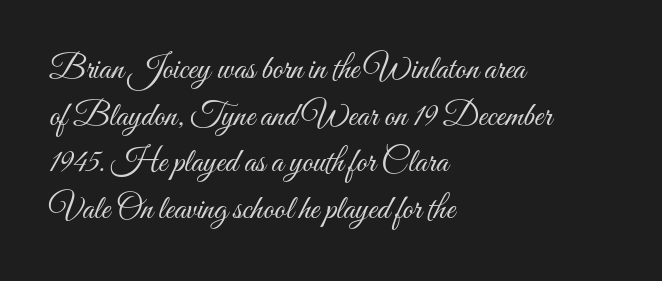
{"bold": "no", "weight": "light", "width": "condensed", "stroke_contrast": "medium", "x_height": "small", "monospaced": "no", "underline": "no", "align": "left", "line_spacing": "normal", "line_spacing_ratio": 1.37, "letter_spacing": "normal", "letter_spacing_em": 0.0, "glyph_px": 34}
